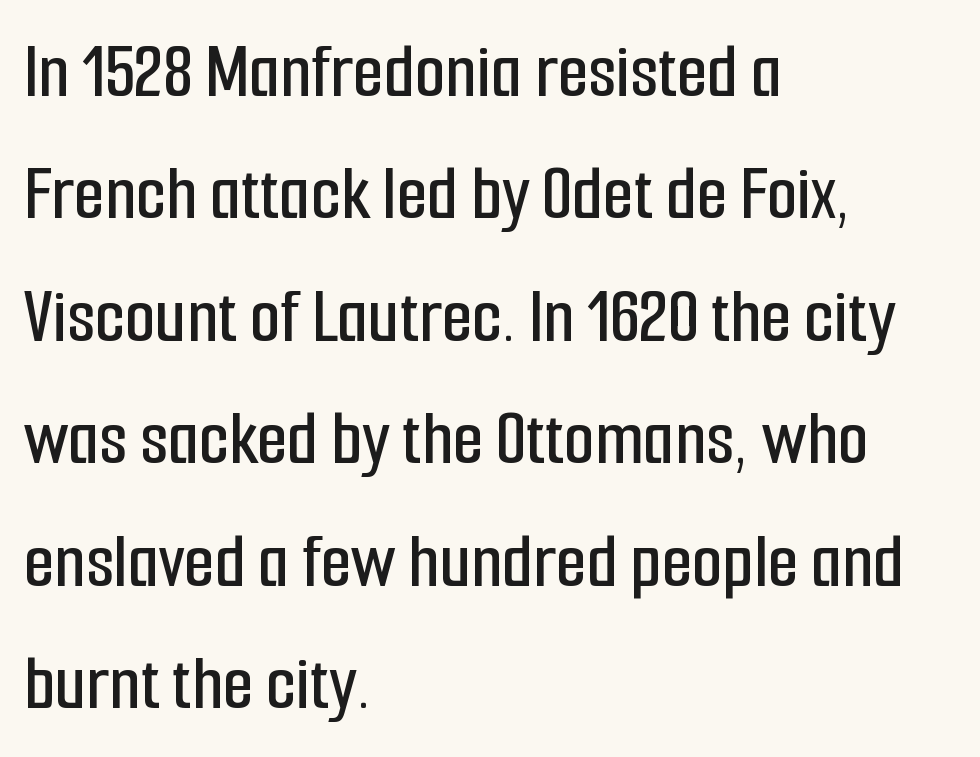
The block of text has a typical density, with ordinary space between rows. You can tell it's not italic because the verticals are truly vertical. The tracking reads as untouched default to a designer's eye. Glance below the letters and you will spot only blank space. You could not count columns in this text — the font is proportionally spaced.
